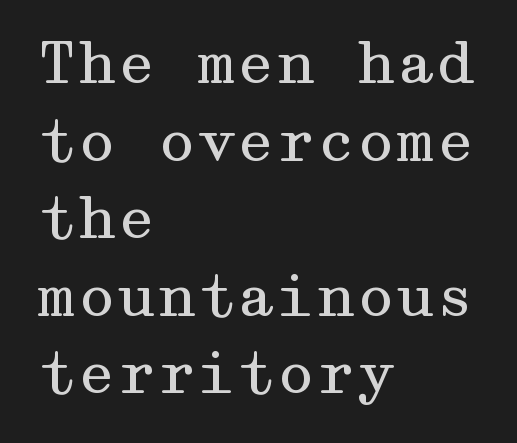
Descenders are the only things crossing below the line. The line texture is even and compact thanks to regular tracking. Note: serifs present on the glyphs. Horizontally, the lines are justified to the leading edge only. Ink coverage per letter is moderate at most. Tall strokes in this sample are plumb rather than angled.
